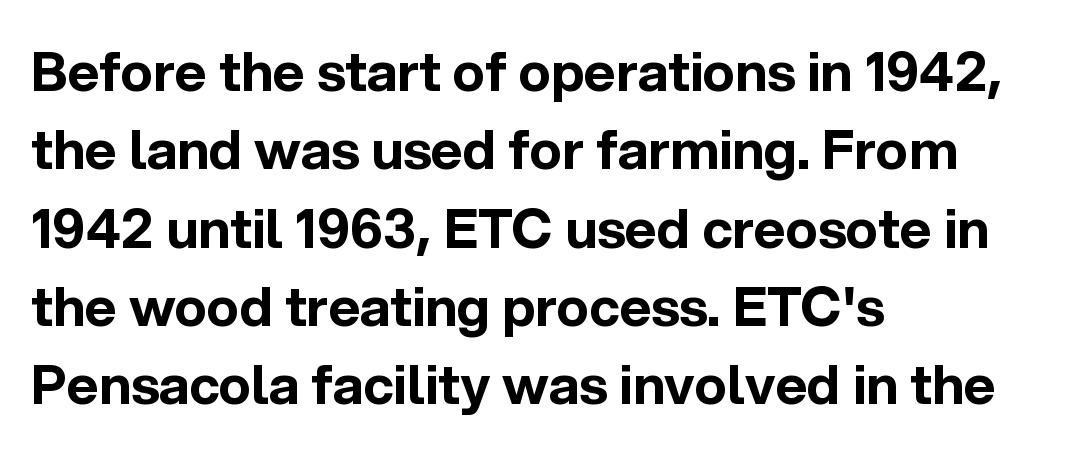
This sample has the flowing, uneven cadence of proportional lettering. Baseline-to-baseline distance is the conventional proportion of letter height. Notice how thick the strokes are: this is what a full bold looks like. Quick note: underline off.
